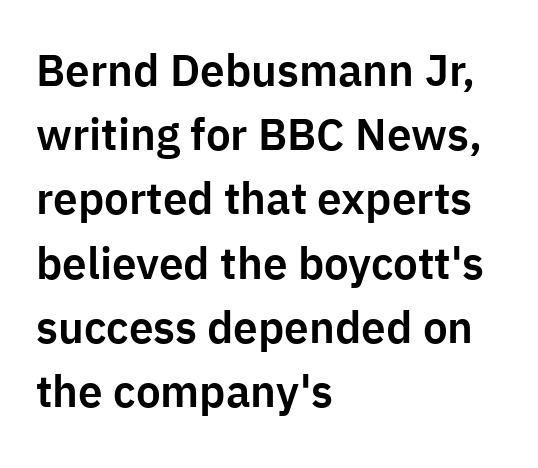
{"serif": "no", "italic": "no", "width": "normal", "stroke_contrast": "low", "x_height": "medium", "monospaced": "no", "underline": "no", "align": "left", "line_spacing": "normal", "line_spacing_ratio": 1.46, "letter_spacing": "normal", "letter_spacing_em": 0.0, "glyph_px": 44}
